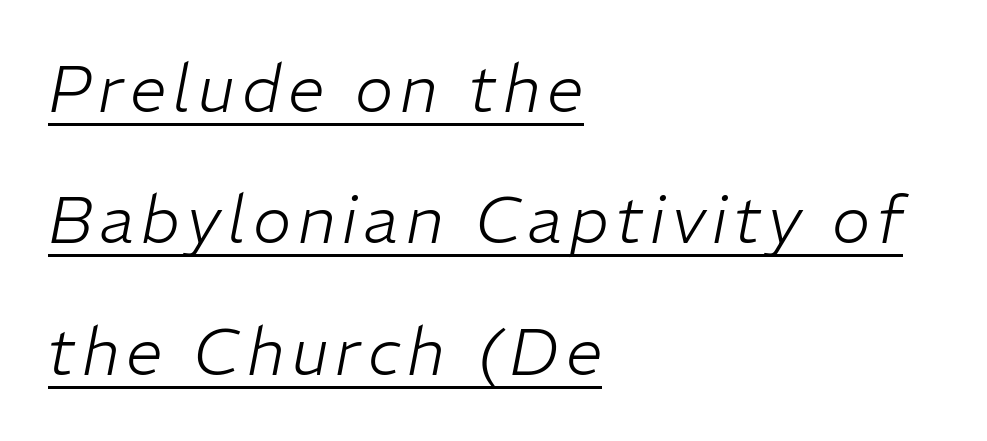
One glance says open: line gaps are wider than usual. These lines were composed using italics. The specimen includes a rule beneath the text block's lines. This is not heavy type; no bold has been used.
